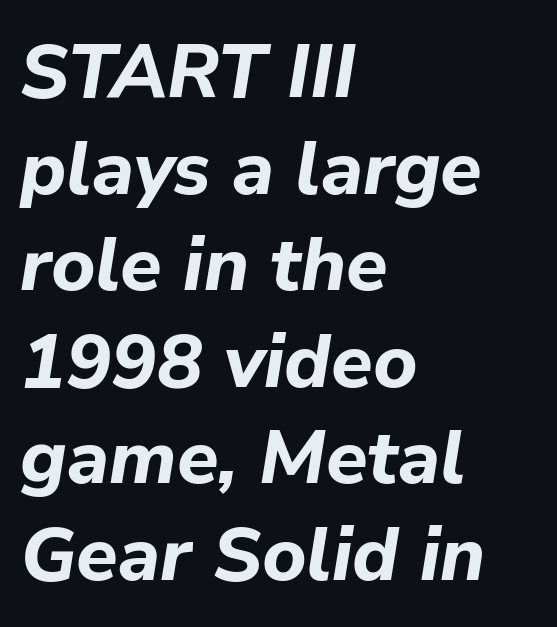
{"italic": "yes", "lean": "right", "slant_degrees": 9, "bold": "yes", "weight": "bold", "width": "normal", "stroke_contrast": "low", "x_height": "medium", "monospaced": "no", "underline": "no", "align": "left", "line_spacing": "normal", "line_spacing_ratio": 1.27, "letter_spacing": "normal", "letter_spacing_em": 0.0, "glyph_px": 76}
